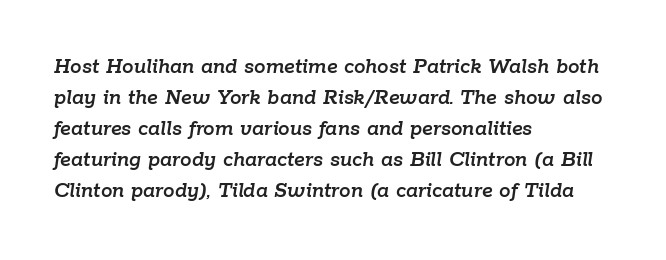
Characters follow at the spacing the type designer built in. The block of text has a typical density, with ordinary space between rows. Lines of text with bare space underneath. In terms of posture, this sample is oblique.
